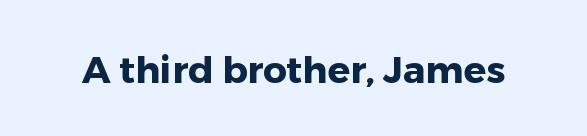
Character widths vary here, with narrow letters taking less room than wide ones. To sum up the face: it is a sans, with no serifs. A clean baseline with only descenders dipping below it. Its strokes are broad and dark, the hallmark of bold type. Caption: standard tracking, unaltered.
